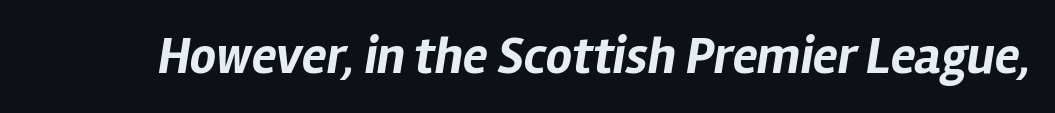
{"italic": "yes", "lean": "right", "slant_degrees": 12, "bold": "yes", "weight": "bold", "width": "normal", "stroke_contrast": "low", "x_height": "medium", "monospaced": "no", "underline": "no", "letter_spacing": "normal", "letter_spacing_em": 0.0, "glyph_px": 52}
